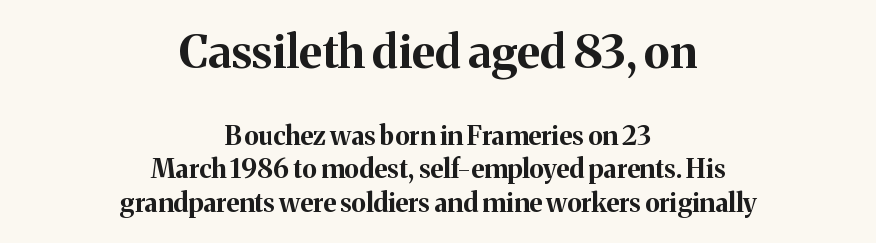
The image shows 46 px bold serif type, upright; set centered, normal line spacing (1.3x), normal letter spacing, not underlined; the first (top) block is 1.77x larger; medium stroke contrast and a medium x-height.
